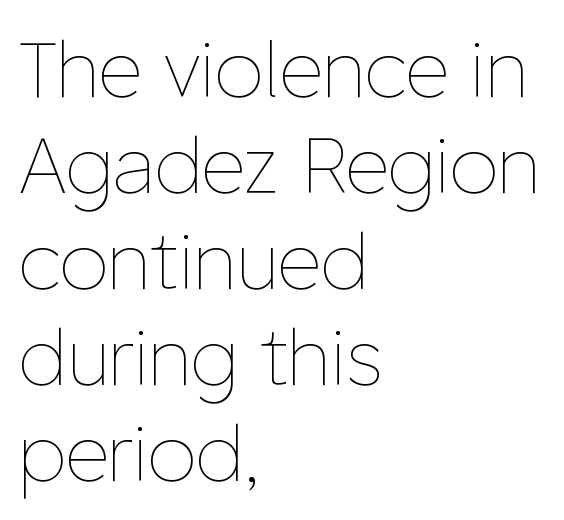
Q: Is the text bold? A: No.
Q: Is the text italic (slanted)? A: No, it is upright.
Q: Is the text underlined? A: No.
Q: How is the paragraph aligned? A: Left-aligned.
Q: Is the spacing between letters normal or unusually wide? A: Normal.
Q: Width (condensed, normal, or wide)? A: Normal.
Q: Stroke contrast? A: Low.
Q: x-height? A: Medium.
Q: Monospaced? A: No.
